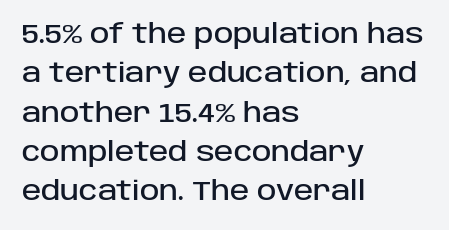
Q: Is the text italic (slanted)? A: No, it is upright.
Q: Is the text underlined? A: No.
Q: How is the paragraph aligned? A: Left-aligned.
Q: Is the spacing between letters normal or unusually wide? A: Normal.
Q: Is the spacing between lines tight, normal or loose? A: Normal.
